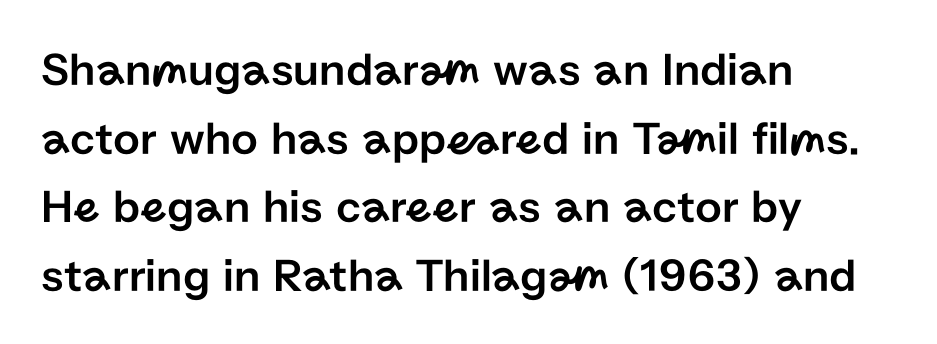
Q: Is the text italic (slanted)? A: No, it is upright.
Q: Is the typeface a serif or a sans-serif typeface? A: Sans-serif.
Q: Is the text underlined? A: No.
Q: How is the paragraph aligned? A: Left-aligned.
Q: Is the spacing between letters normal or unusually wide? A: Normal.
Q: Is the spacing between lines tight, normal or loose? A: Normal.
Q: Width (condensed, normal, or wide)? A: Normal.
Q: Stroke contrast? A: Low.
Q: x-height? A: Medium.
Q: Monospaced? A: No.
